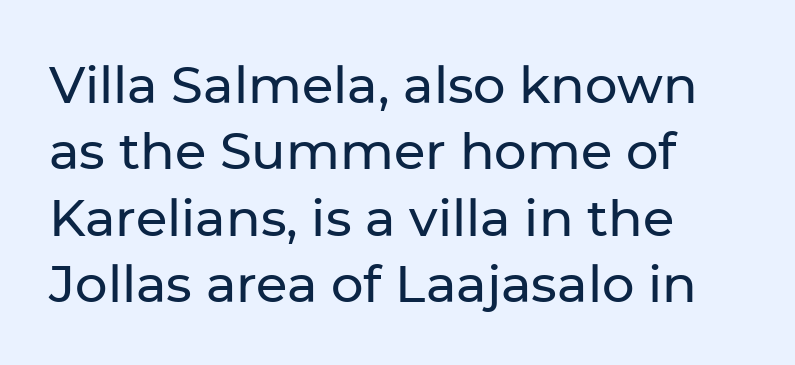
The image shows 51 px sans-serif type, upright; set left-aligned, normal line spacing (1.3x), normal letter spacing, not underlined; low stroke contrast and a medium x-height.
